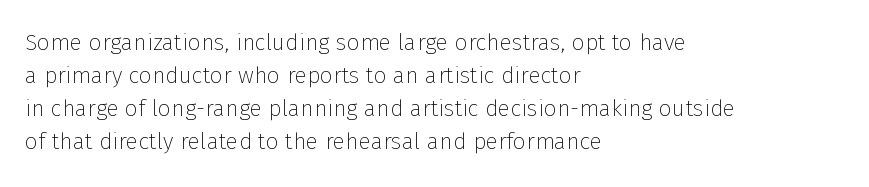
{"italic": "no", "bold": "no", "underline": "no", "align": "left", "line_spacing": "normal", "line_spacing_ratio": 1.44, "letter_spacing": "normal", "letter_spacing_em": 0.0, "glyph_px": 23}
